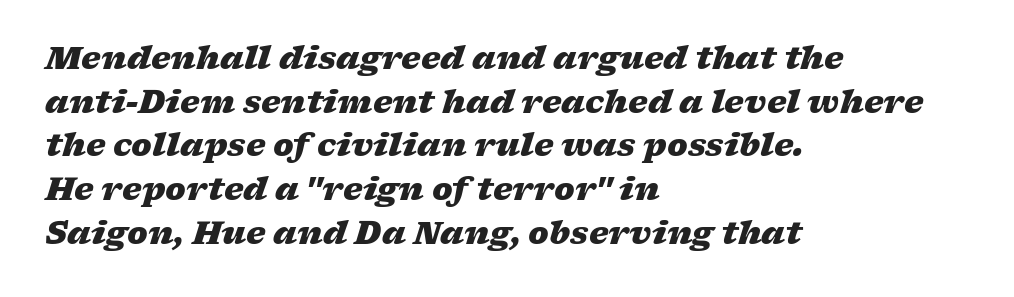
The image shows 31 px heavy, wide type, italic (leaning right); set left-aligned, normal line spacing (1.41x), normal letter spacing, not underlined; low stroke contrast and a medium x-height.
